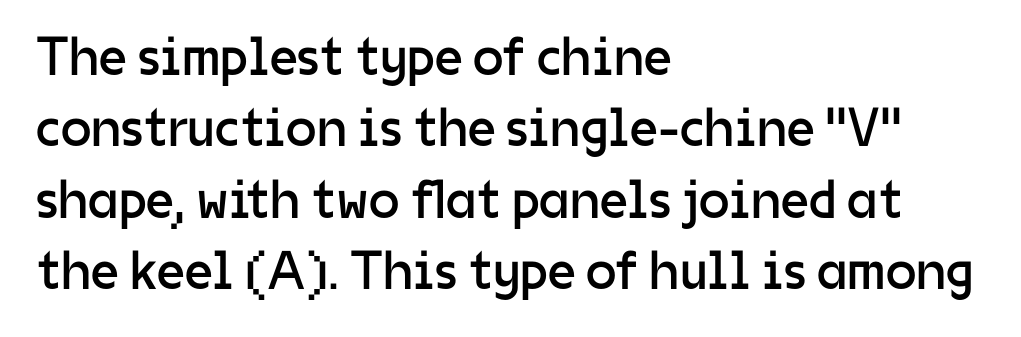
The image shows 55 px regular-weight sans-serif type, upright; set left-aligned, normal line spacing (1.3x), normal letter spacing, not underlined; low stroke contrast and a medium x-height.
